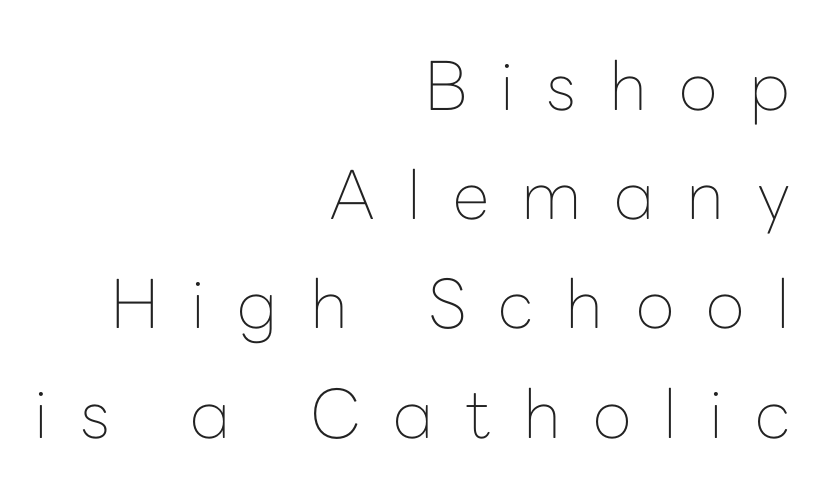
The image shows 67 px thin sans-serif type, upright; set right-aligned, normal line spacing (1.63x), unusually wide letter spacing (+0.48 em), not underlined; low stroke contrast and a medium x-height.
